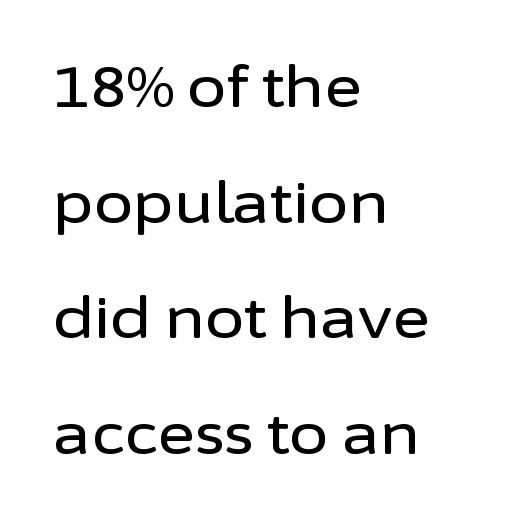
The image shows 57 px sans-serif type, upright; set left-aligned, loose line spacing (2.03x), normal letter spacing, not underlined; low stroke contrast and a medium x-height.
